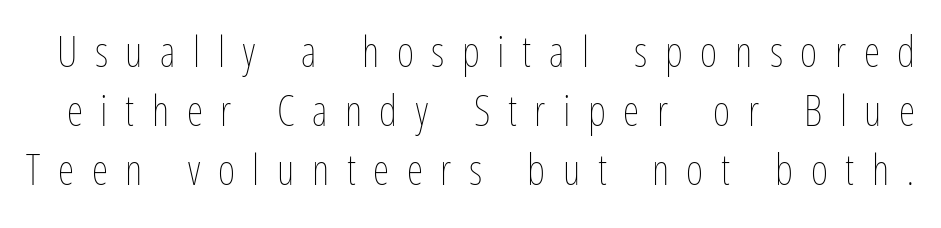
The image shows 42 px thin, condensed type, upright; set normal line spacing (1.4x), unusually wide letter spacing (+0.42 em), not underlined; low stroke contrast and a medium x-height.
